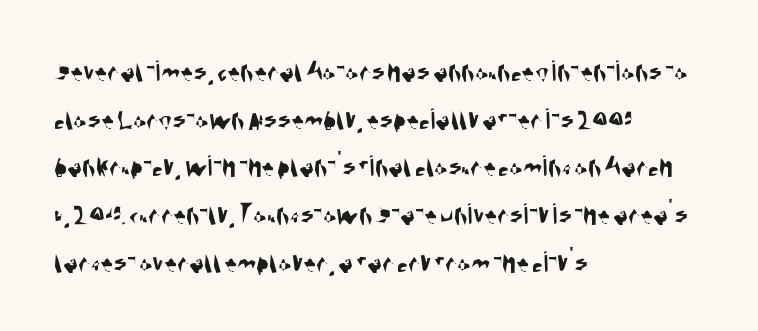
Is the letter spacing exaggerated? No — it looks like the ordinary default. A student would call this left alignment; a typographer would say flush left, rag right. Spacing verdict: proportional, widths tailored to each character. No feet cap the strokes, marking this as sans-serif type.
